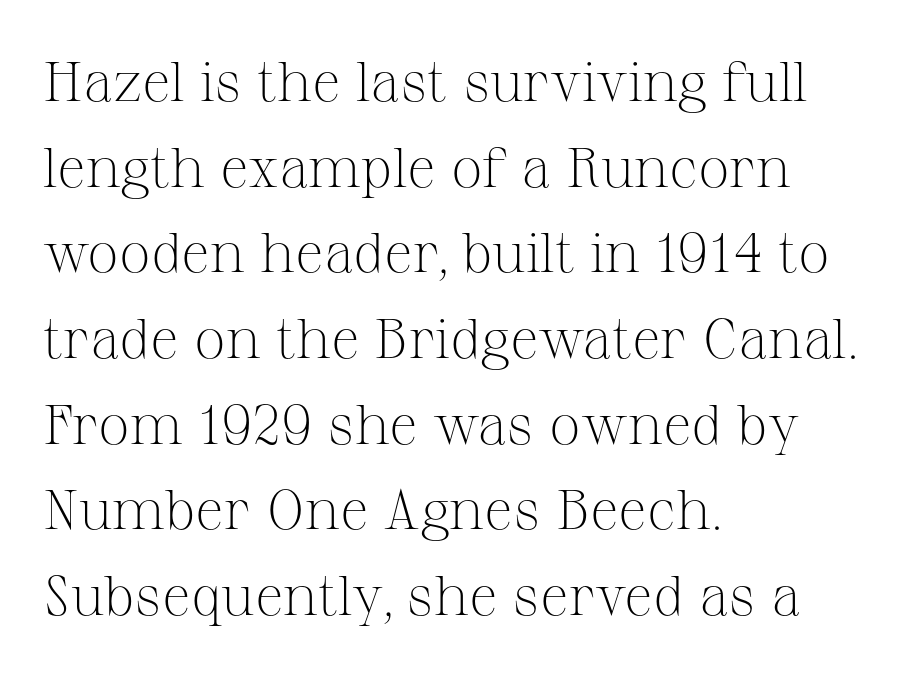
These lines were composed using upright roman letters. The gap between lines stays unmarked. The weight would be labelled regular, book, light, or lighter still. I'd call this a serif setting — the letters wear small feet. Vertical spacing — default.
